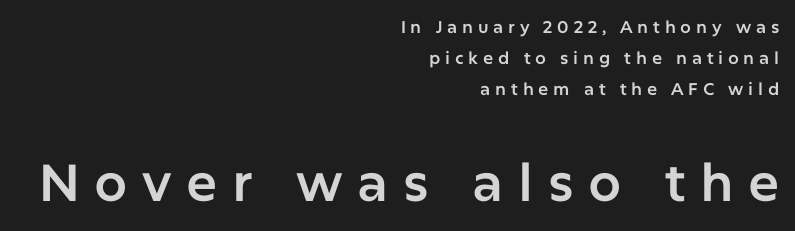
Is this a sans? Yes — the strokes have no serifs. Between one letter and the next there's a generous, obvious gap. A flush-right, rag-left setting is used for this passage. You could not count columns in this text — the font is proportionally spaced. The lettering holds an erect, upright posture throughout.
